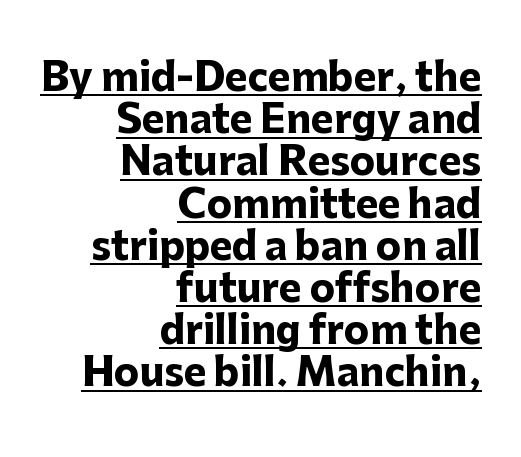
Q: Is the text bold? A: Yes.
Q: Is the text italic (slanted)? A: No, it is upright.
Q: Is the typeface a serif or a sans-serif typeface? A: Sans-serif.
Q: Is the text underlined? A: Yes.
Q: How is the paragraph aligned? A: Right-aligned.
Q: Is the spacing between letters normal or unusually wide? A: Normal.
Q: Is the spacing between lines tight, normal or loose? A: Tight.
Q: Width (condensed, normal, or wide)? A: Normal.
Q: Stroke contrast? A: Low.
Q: x-height? A: Medium.
Q: Monospaced? A: No.
